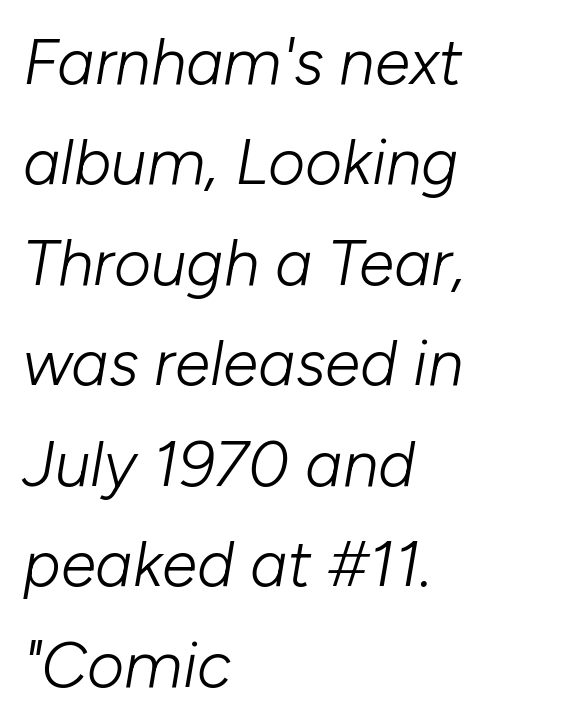
{"italic": "yes", "lean": "right", "slant_degrees": 10, "bold": "no", "weight": "light", "width": "normal", "stroke_contrast": "low", "x_height": "medium", "monospaced": "no", "underline": "no", "align": "left", "line_spacing": "normal", "line_spacing_ratio": 1.57, "letter_spacing": "normal", "letter_spacing_em": 0.0, "glyph_px": 64}
